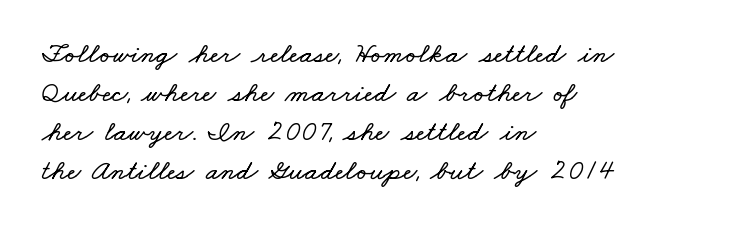
These lines stack with their left ends in a neat column. Rows of type keep a routine distance in the vertical direction. Do the characters align in a grid? No, the font is proportional. Letters rest on an invisible, unmarked baseline.
